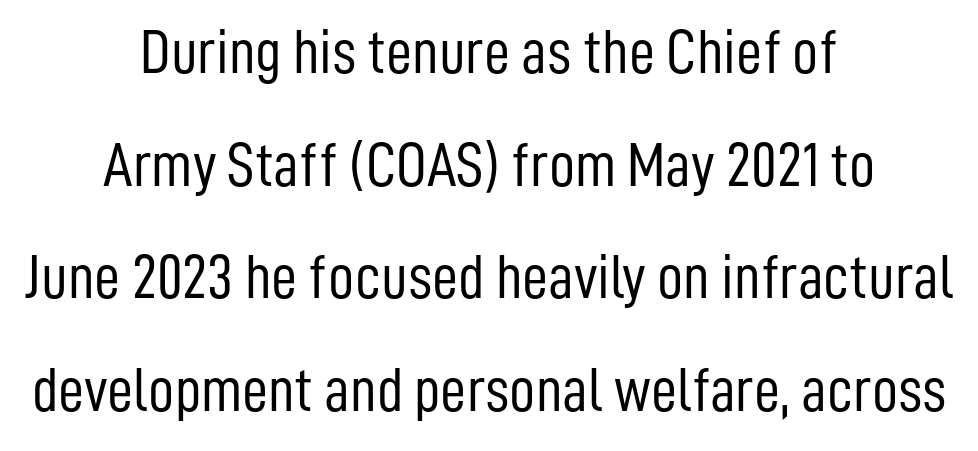
The image shows 64 px light, condensed sans-serif type, upright; set centered, line spacing 1.76x, normal letter spacing, not underlined; low stroke contrast and a medium x-height.
